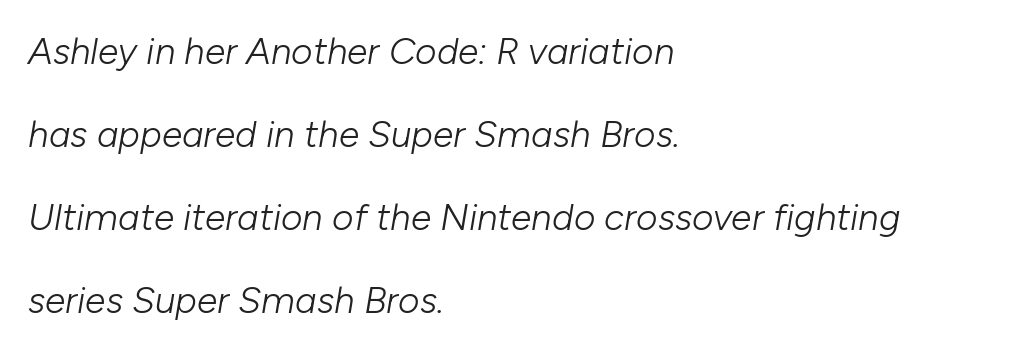
Is this a fixed-width face? No — the glyphs have proportional, varying widths. The setting favours the left margin, as ordinary paragraphs usually do. Observe the ordinary spacing: letters are neighbours, not strangers. Is this a heavy cut? Hardly; it is regular or lighter. The passage shown leans; its letterforms are oblique.
